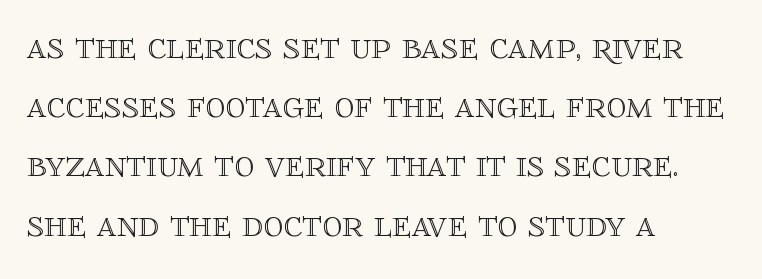
Every stem runs plumb, perpendicular to the baseline. The horizontal fit of the characters is conventional and even. Descenders hang freely into open space. This sample has the flowing, uneven cadence of proportional lettering.
